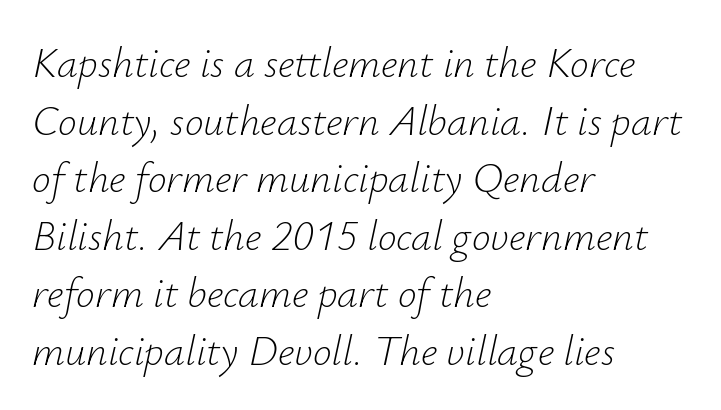
Is the type slanted? Yes — the strokes lean at a clear angle. What's the leading like? Ordinary, nothing unusual. Check under the words: just untouched page. Each letter keeps its own natural width here, so spacing adapts to shape.
